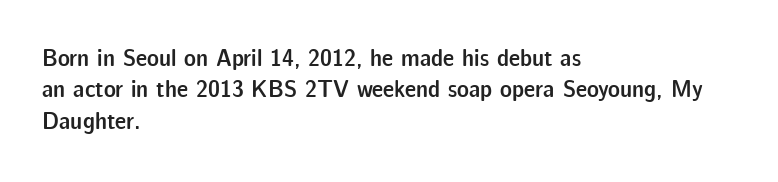
{"italic": "no", "bold": "semi", "underline": "no", "align": "left", "line_spacing": "normal", "line_spacing_ratio": 1.26, "letter_spacing": "normal", "letter_spacing_em": 0.0, "glyph_px": 25}
